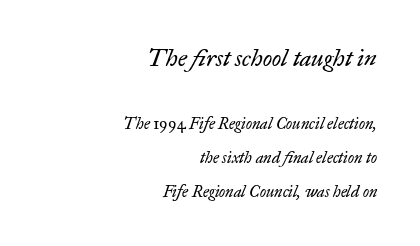
The image shows 24 px text type, italic (leaning right); set right-aligned, loose line spacing (2.13x), normal letter spacing, not underlined; the first (top) block is 1.5x larger.
